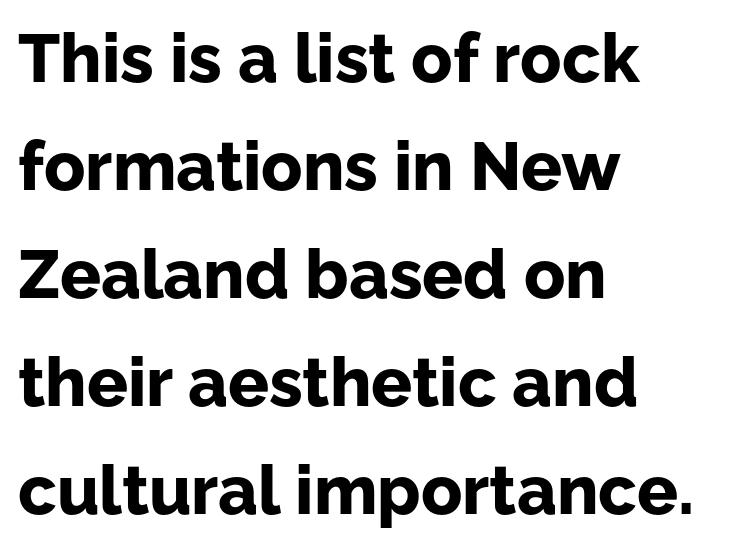
Whoever set this chose a conventional vertical rhythm. The rag falls on the right side of this text block. Is there any slant? The stems are plumb. Here the glyphs are tracked normally, forming tight word shapes. Is the type bold? Yes — the strokes are clearly thick and heavy. Bare-footed words on every line.
